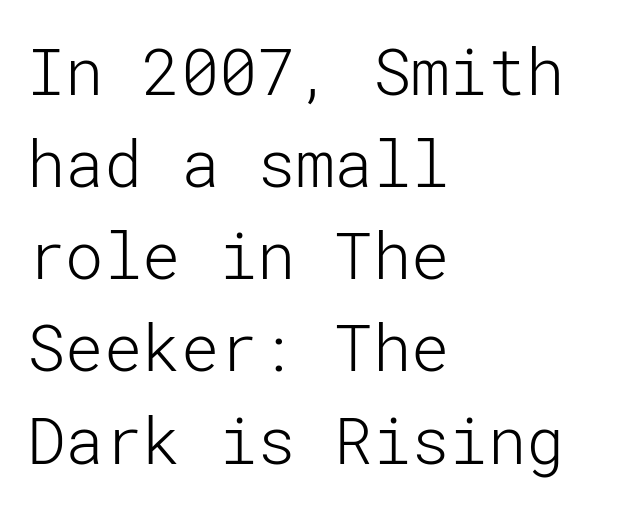
{"serif": "no", "italic": "no", "bold": "no", "weight": "light", "width": "normal", "stroke_contrast": "low", "x_height": "medium", "underline": "no", "align": "left", "line_spacing": "normal", "line_spacing_ratio": 1.44, "letter_spacing": "normal", "letter_spacing_em": 0.0, "glyph_px": 64}
